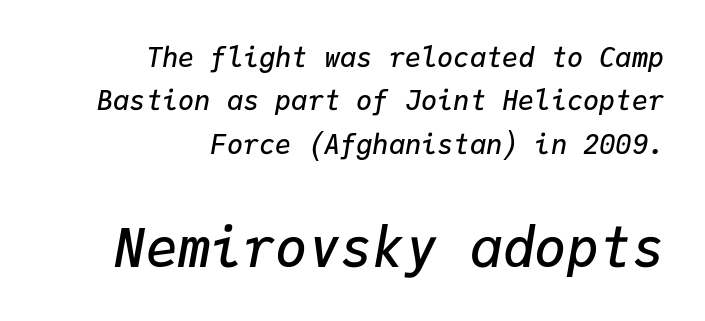
{"italic": "yes", "lean": "right", "slant_degrees": 9, "bold": "semi", "weight": "semibold", "width": "normal", "stroke_contrast": "low", "x_height": "medium", "monospaced": "yes", "underline": "no", "align": "right", "line_spacing": "normal", "line_spacing_ratio": 1.61, "letter_spacing": "normal", "letter_spacing_em": 0.0, "larger_block": "second", "size_ratio": 2.0, "glyph_px": 54}
